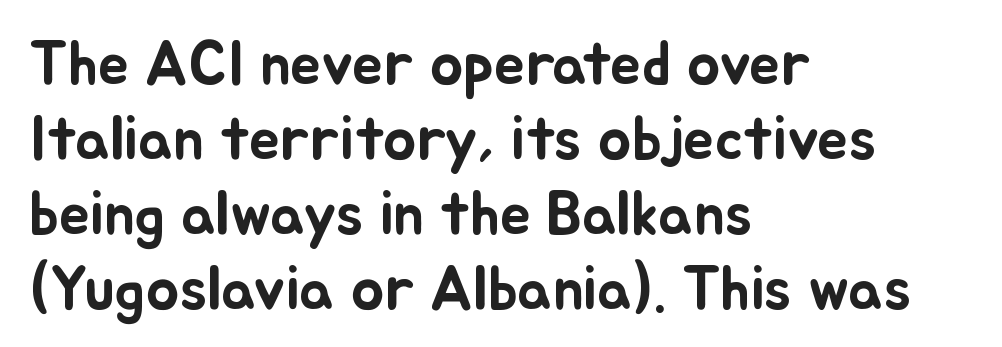
{"italic": "no", "width": "normal", "stroke_contrast": "low", "x_height": "small", "monospaced": "no", "underline": "no", "align": "left", "line_spacing_ratio": 1.21, "letter_spacing": "normal", "letter_spacing_em": 0.0, "glyph_px": 62}
